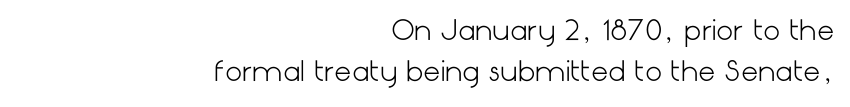
{"italic": "no", "bold": "no", "underline": "no", "align": "right", "line_spacing": "normal", "line_spacing_ratio": 1.51, "letter_spacing": "normal", "letter_spacing_em": 0.0, "glyph_px": 27}
